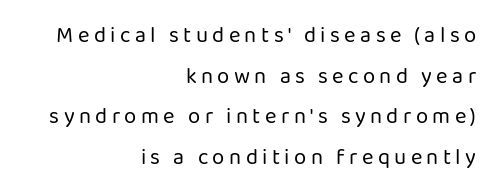
{"italic": "no", "bold": "no", "underline": "no", "align": "right", "line_spacing_ratio": 1.85, "letter_spacing": "wide", "letter_spacing_em": 0.2, "glyph_px": 22}
